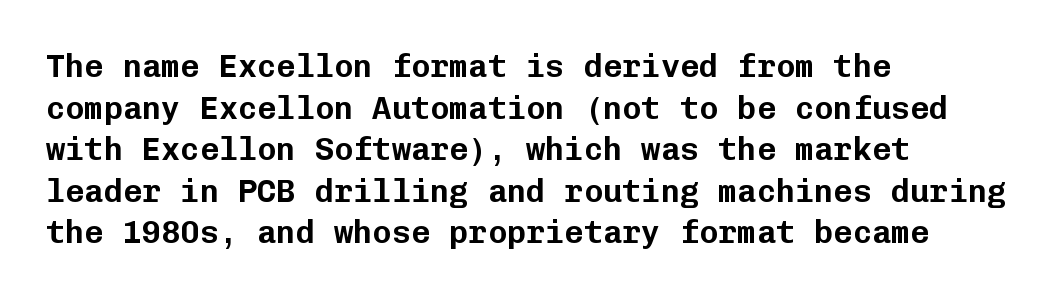
Q: Is the text italic (slanted)? A: No, it is upright.
Q: Is the typeface a serif or a sans-serif typeface? A: Sans-serif.
Q: Is the text underlined? A: No.
Q: How is the paragraph aligned? A: Left-aligned.
Q: Is the spacing between letters normal or unusually wide? A: Normal.
Q: Is the spacing between lines tight, normal or loose? A: Normal.
Q: Width (condensed, normal, or wide)? A: Normal.
Q: Stroke contrast? A: Low.
Q: x-height? A: Medium.
Q: Monospaced? A: Yes.
